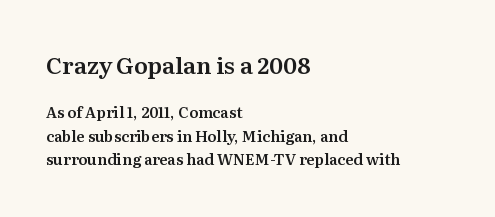
{"italic": "no", "underline": "no", "align": "left", "line_spacing": "normal", "line_spacing_ratio": 1.56, "letter_spacing": "normal", "letter_spacing_em": 0.0, "larger_block": "first", "size_ratio": 1.53, "glyph_px": 23}
